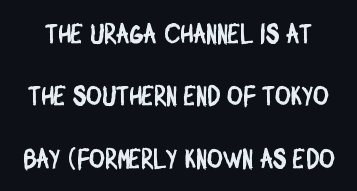
These lines stand farther apart than default settings would place them. Nobody drew a line under any word here. Default kerning and tracking; the words read as compact shapes.
